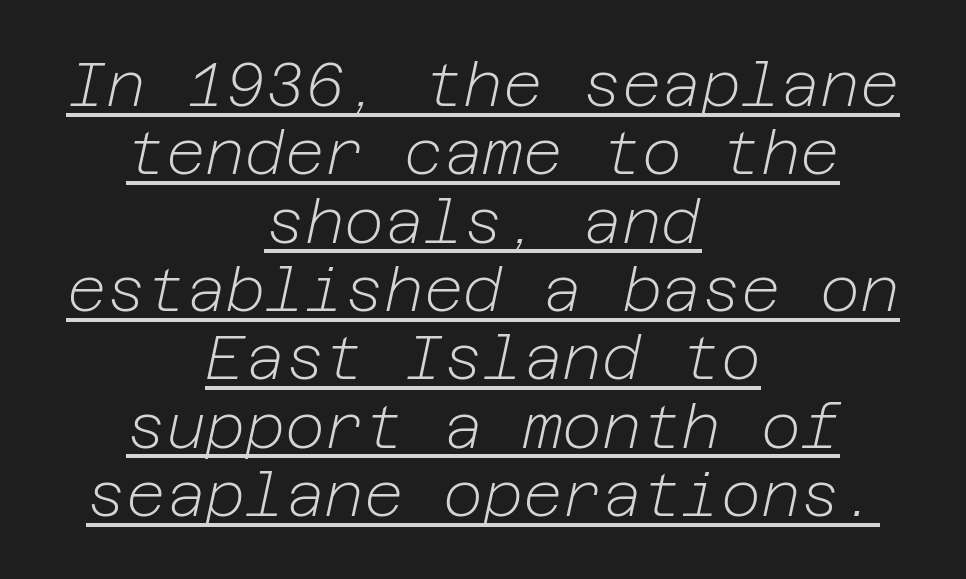
Q: Is the text bold? A: No.
Q: Is the text italic (slanted)? A: Yes, it leans right by about 12 degrees.
Q: Is the text underlined? A: Yes.
Q: How is the paragraph aligned? A: Centered.
Q: Is the spacing between letters normal or unusually wide? A: Normal.
Q: Is the spacing between lines tight, normal or loose? A: Tight.
Q: Width (condensed, normal, or wide)? A: Normal.
Q: Stroke contrast? A: Low.
Q: x-height? A: Medium.
